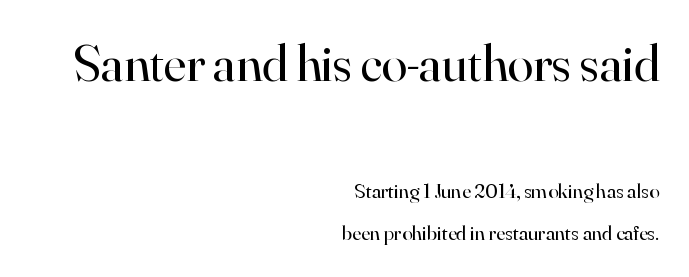
The image shows 52 px regular-weight serif type, upright; set right-aligned, loose line spacing (2.02x), normal letter spacing, not underlined; the first (top) block is 2.48x larger; high stroke contrast and a small x-height.
